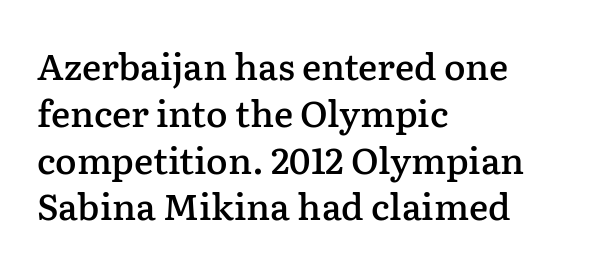
{"serif": "yes", "italic": "no", "bold": "semi", "weight": "semibold", "width": "normal", "stroke_contrast": "low", "x_height": "medium", "monospaced": "no", "underline": "no", "align": "left", "line_spacing": "normal", "line_spacing_ratio": 1.3, "letter_spacing": "normal", "letter_spacing_em": 0.0, "glyph_px": 36}
